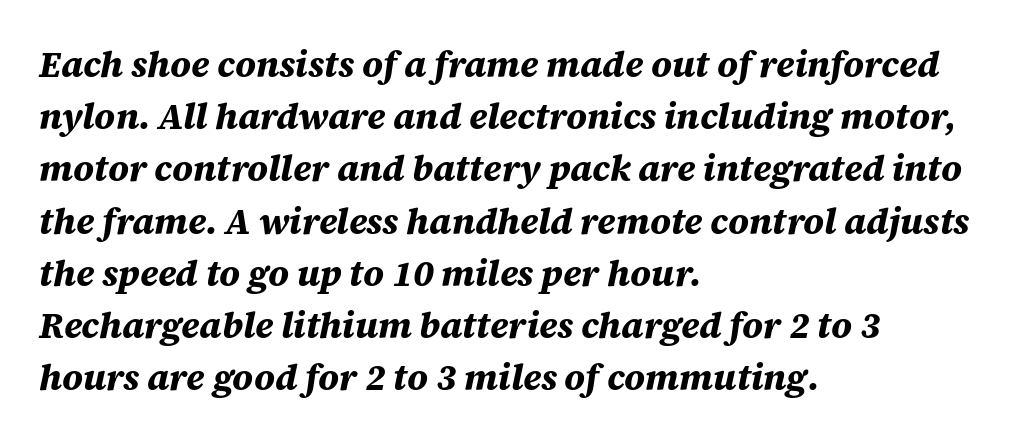
{"italic": "yes", "lean": "right", "slant_degrees": 12, "bold": "yes", "weight": "bold", "width": "normal", "stroke_contrast": "medium", "x_height": "large", "monospaced": "no", "underline": "no", "align": "left", "line_spacing": "normal", "line_spacing_ratio": 1.45, "letter_spacing": "normal", "letter_spacing_em": 0.0, "glyph_px": 36}
